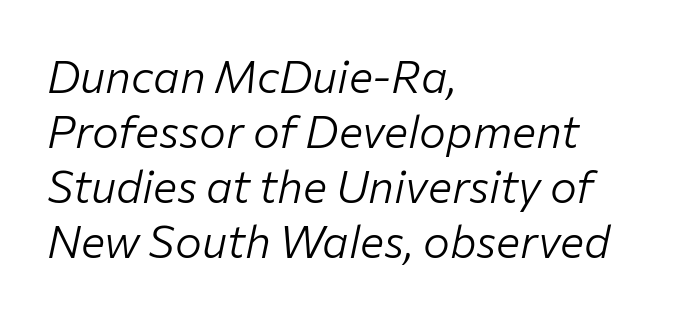
{"italic": "yes", "lean": "right", "slant_degrees": 12, "bold": "no", "weight": "light", "width": "normal", "stroke_contrast": "low", "x_height": "medium", "monospaced": "no", "underline": "no", "align": "left", "line_spacing_ratio": 1.22, "letter_spacing": "normal", "letter_spacing_em": 0.0, "glyph_px": 45}
